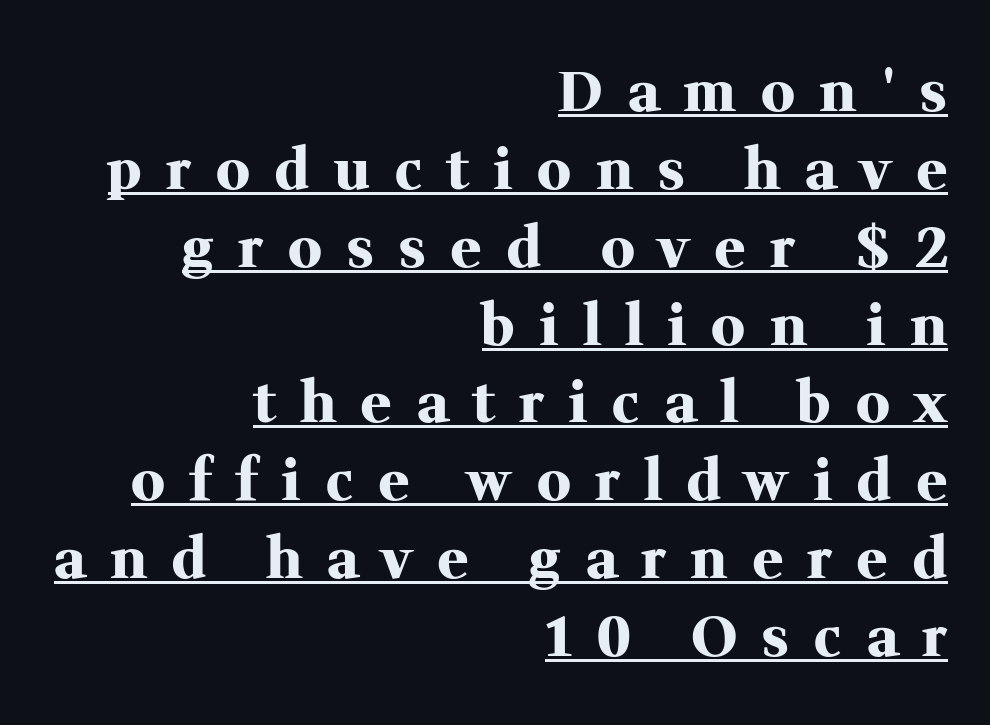
Does a line run under the words? Yes, clearly. Unlike italic type, these characters show no tilt at all. In terms of letterspacing, this is a distinctly airy, spread setting. Observe the serifs anchoring each vertical stroke in this sample. You could not count columns in this text — the font is proportionally spaced. Bold? Absolutely — the strokes are thick and heavy.
